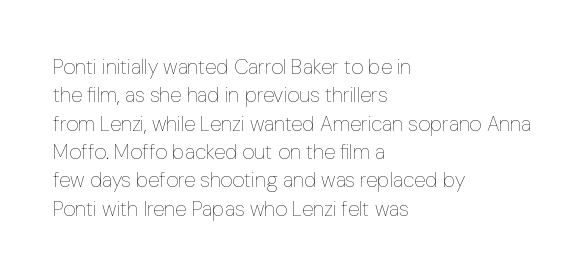
The image shows 21 px text type, upright; set left-aligned, normal line spacing (1.35x), normal letter spacing, not underlined.
